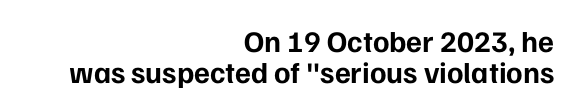
The image shows 30 px bold sans-serif type, upright; set right-aligned, tight line spacing (1.03x), normal letter spacing, not underlined; low stroke contrast and a medium x-height.
